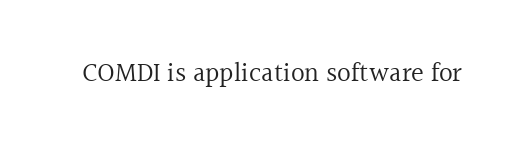
Q: Is the text bold? A: No.
Q: Is the text italic (slanted)? A: No, it is upright.
Q: Is the text underlined? A: No.
Q: Is the spacing between letters normal or unusually wide? A: Normal.
